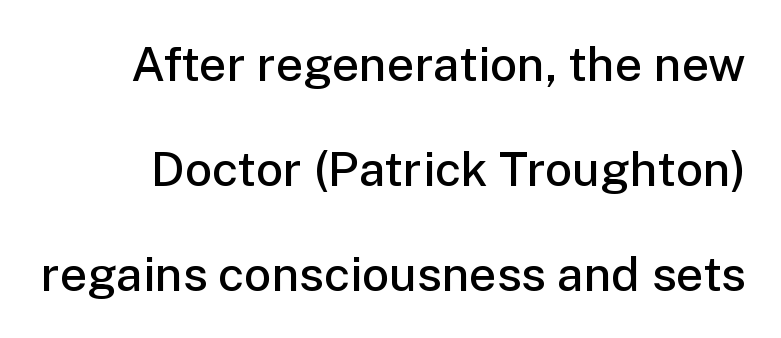
{"serif": "no", "italic": "no", "bold": "semi", "weight": "semibold", "width": "normal", "stroke_contrast": "low", "x_height": "medium", "monospaced": "no", "underline": "no", "line_spacing": "loose", "line_spacing_ratio": 2.19, "letter_spacing": "normal", "letter_spacing_em": 0.0, "glyph_px": 48}
